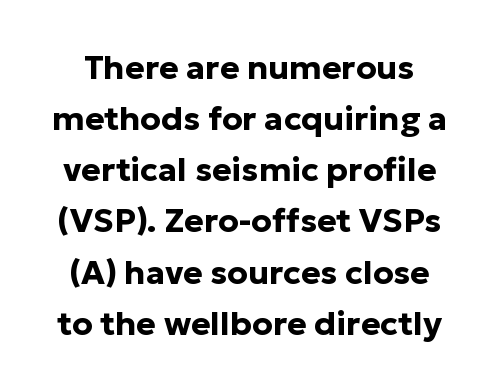
The rendering uses natural spacing where letterforms have individual widths. The space beneath each line is pristine and unruled. Is the type bold? Yes — the strokes are clearly thick and heavy. A typesetter would call this zero additional tracking. Ordinary non-slanted type is in use. Check where the strokes stop: nothing finishes them off — pure sans.
